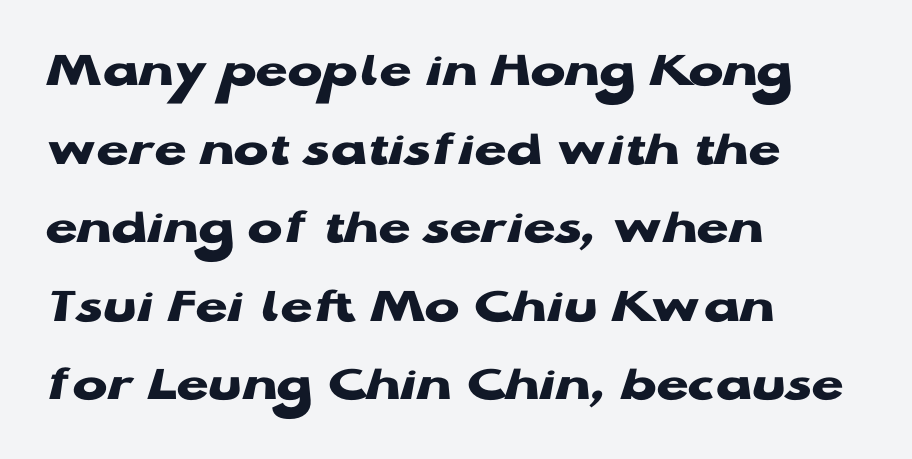
Varying glyph widths throughout — classic text-font behaviour. The string is rendered with underlining switched off. Serifs: no, the terminals of the letterforms are clean. If you measured baseline to baseline, you'd find a middling distance. Every character sits straight up, as roman type does.
